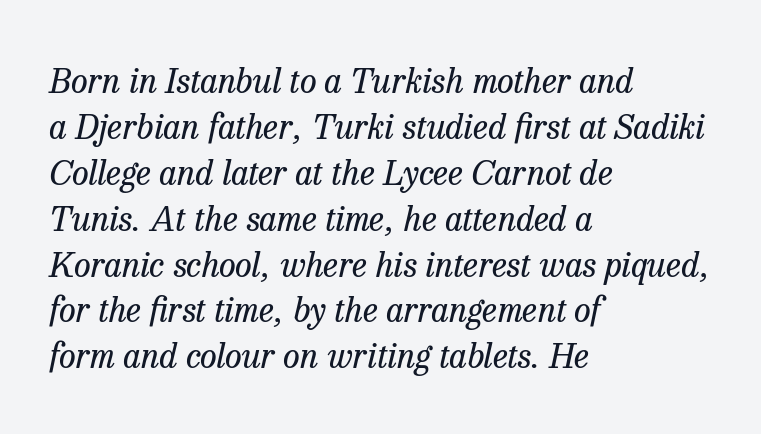
{"serif": "yes", "italic": "yes", "lean": "right", "slant_degrees": 13, "bold": "no", "weight": "regular", "width": "normal", "stroke_contrast": "low", "x_height": "medium", "monospaced": "no", "underline": "no", "align": "left", "line_spacing": "normal", "line_spacing_ratio": 1.35, "letter_spacing": "normal", "letter_spacing_em": 0.0, "glyph_px": 34}
